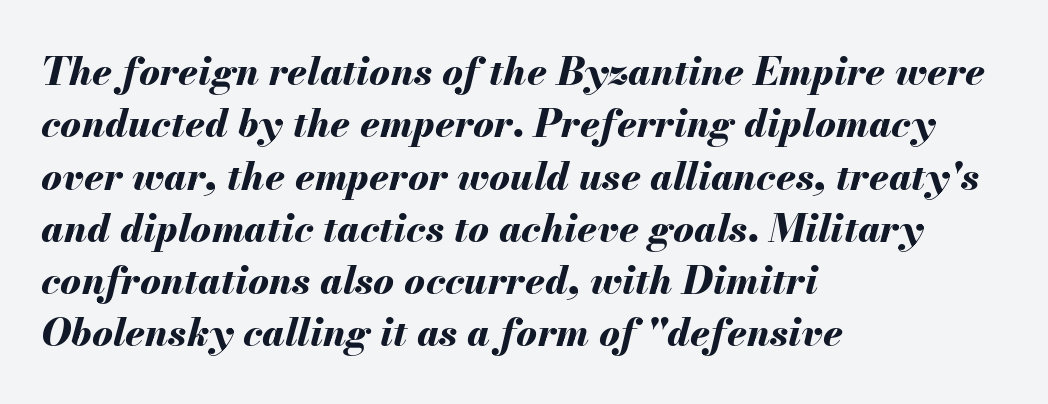
Successive baselines arrive at the customary interval. If you drew a line through each stem, it would be angled. Honestly, the letter spacing is just normal — you wouldn't notice it. Character widths vary here, with narrow letters taking less room than wide ones.
